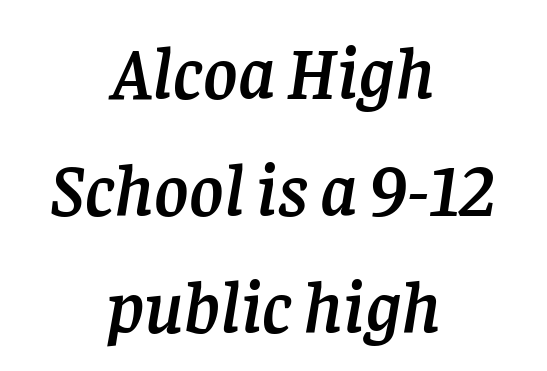
{"serif": "yes", "italic": "yes", "lean": "right", "slant_degrees": 8, "width": "normal", "stroke_contrast": "low", "x_height": "large", "monospaced": "no", "underline": "no", "align": "center", "line_spacing": "normal", "line_spacing_ratio": 1.58, "letter_spacing": "normal", "letter_spacing_em": 0.0, "glyph_px": 74}
